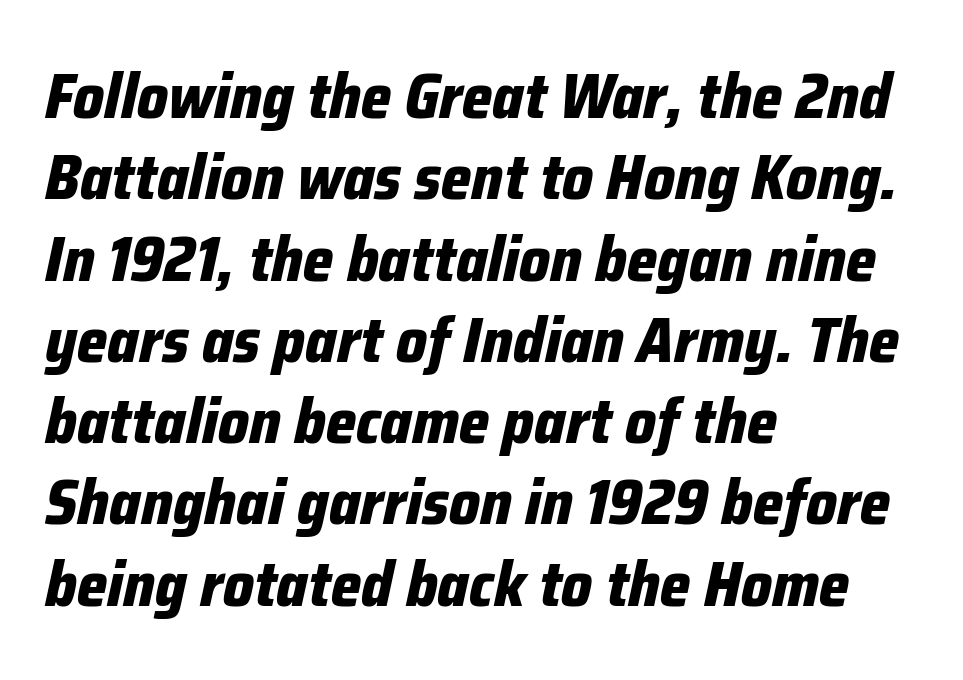
The image shows 64 px bold, condensed type, italic (leaning right); set left-aligned, normal line spacing (1.27x), normal letter spacing, not underlined; low stroke contrast and a medium x-height.
